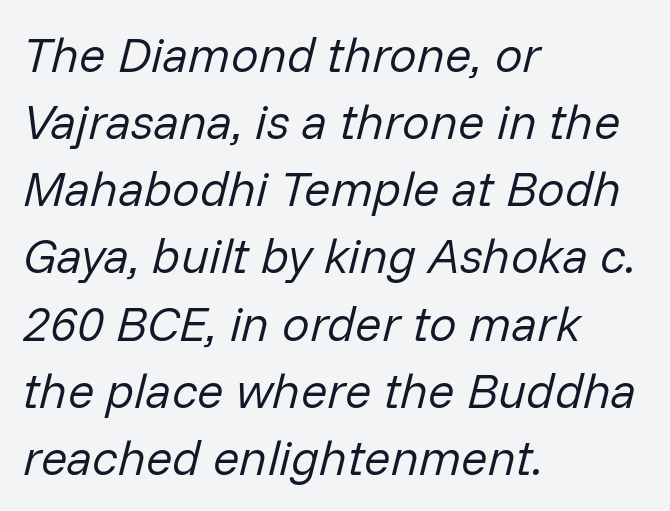
The rendering uses a moderate line-height, typical for paragraphs. Caption: multi-line text, flush left, ragged right. No word sits above an underline. Inter-character spacing is left at the font's built-in metrics.
